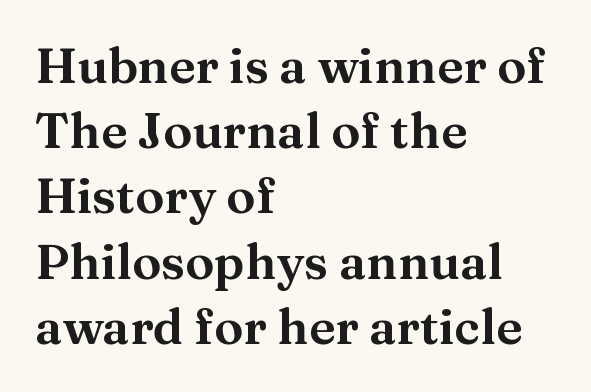
{"serif": "yes", "italic": "no", "width": "normal", "stroke_contrast": "medium", "x_height": "medium", "monospaced": "no", "underline": "no", "align": "left", "line_spacing": "normal", "line_spacing_ratio": 1.33, "letter_spacing": "normal", "letter_spacing_em": 0.0, "glyph_px": 49}
